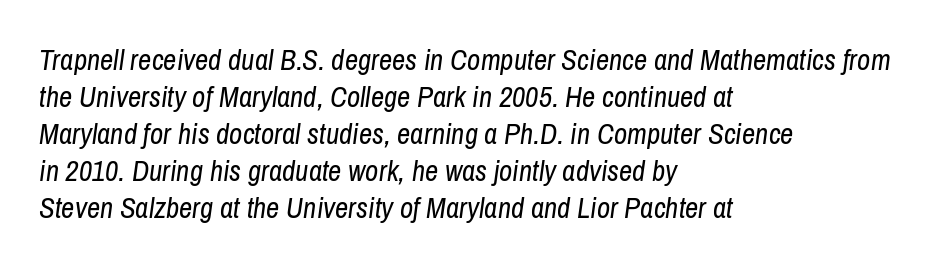
The image shows 29 px regular-weight, condensed type, italic (leaning right); set left-aligned, normal line spacing (1.28x), normal letter spacing, not underlined; low stroke contrast and a medium x-height.
